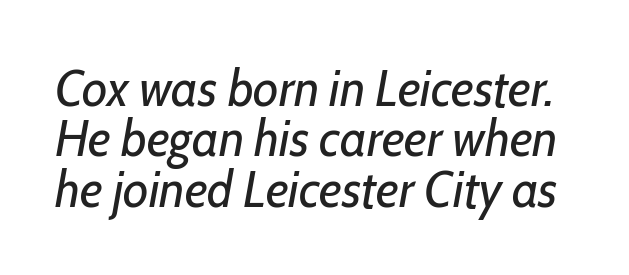
Successive baselines arrive quickly, one right under another. These lines keep a tight, regular rhythm from letter to letter. Is this a fixed-width face? No — the glyphs have proportional, varying widths. Is the stroke heavy? The answer is a plain regular-or-lighter.
